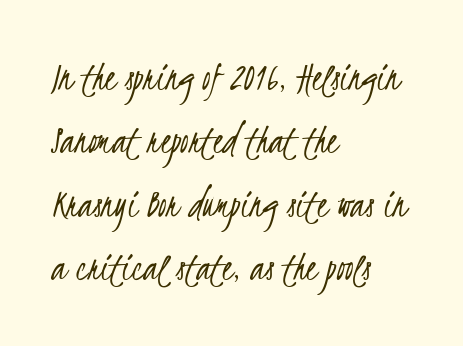
The image shows 42 px light, condensed sans-serif type; set left-aligned, normal line spacing (1.51x), normal letter spacing, not underlined; low stroke contrast and a small x-height.
